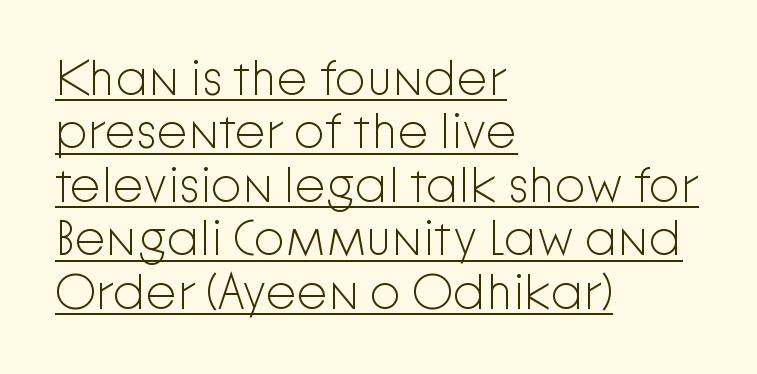
Default kerning and tracking; the words read as compact shapes. Letterform terminals end flat and unadorned throughout the passage. Each letter keeps its own natural width here, so spacing adapts to shape. Stems and bowls with no extra thickness — not bold. Students, observe the line beneath the letters — that is underlining. All the whitespace from short lines collects on the right.
